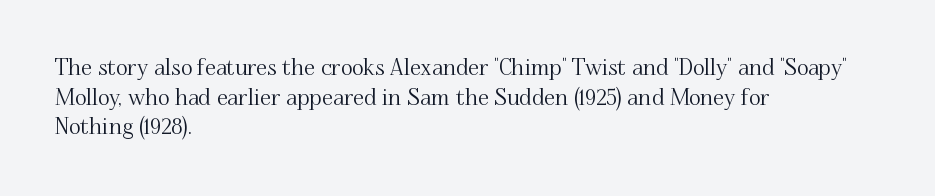
The passage shown stacks its lines at a standard gap. Look at the tracking — it's just the regular setting, nothing added. A typesetter would mark this as roman, not italic. Underlining? Definitely not there. One-word summary of the alignment: left.
